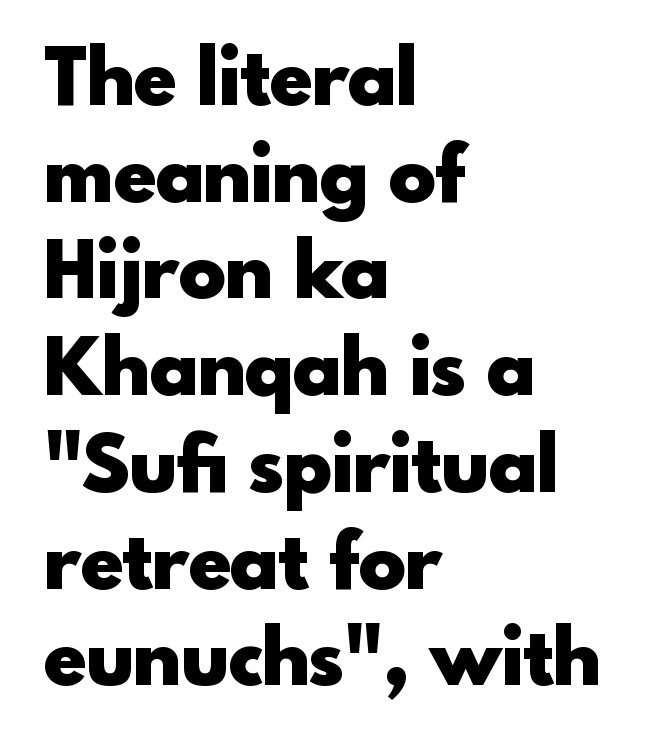
This sample uses an upright cut, with every glyph sitting square on the baseline. These lines are rendered in a variable-pitch font. The font is running at its bold setting. Nobody drew a line under any word here. The letterforms sit shoulder to shoulder at normal distance. These lines are composed in type without serifs.
